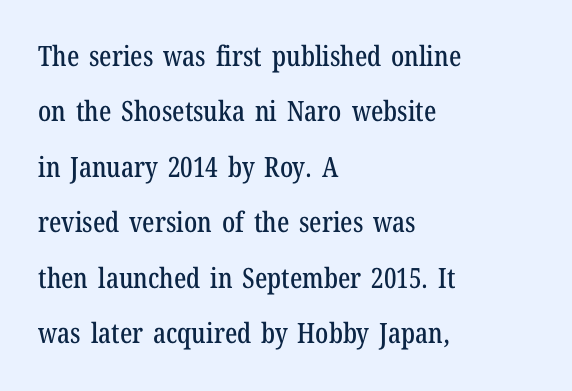
The image shows 28 px condensed serif type, upright; set left-aligned, loose line spacing (1.98x), normal letter spacing, not underlined; low stroke contrast and a medium x-height.
